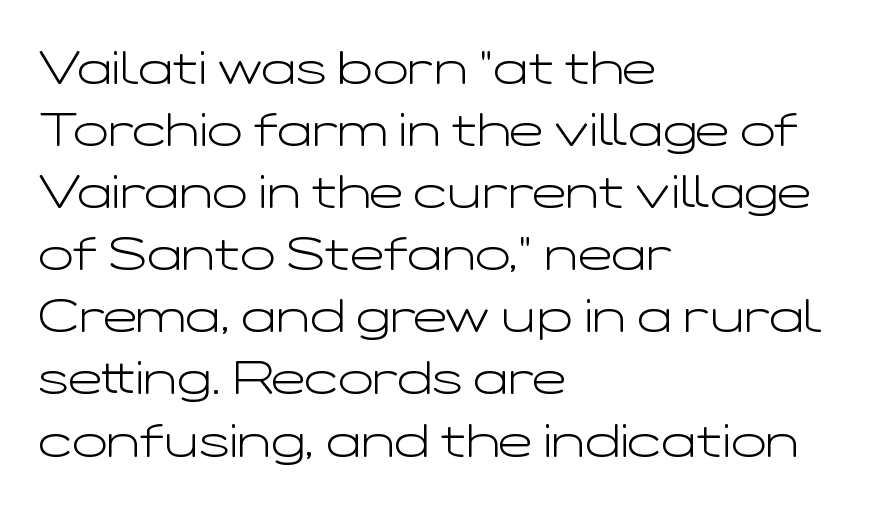
Honestly, there is no underline to notice here at all. The font's upright variant was chosen for this text. In terms of letterform style, serifs are entirely absent. Line spacing here is normal.
